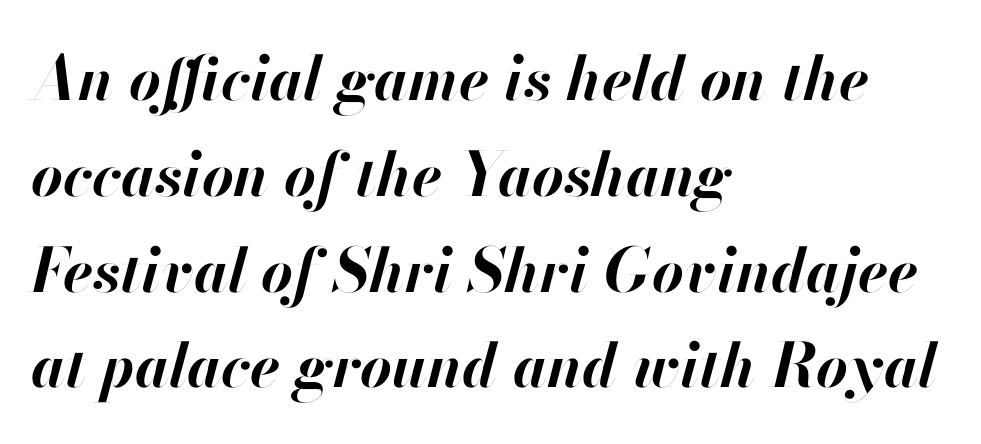
The image shows 61 px bold type, italic (leaning right); set left-aligned, normal line spacing (1.57x), normal letter spacing, not underlined; high stroke contrast and a small x-height.
